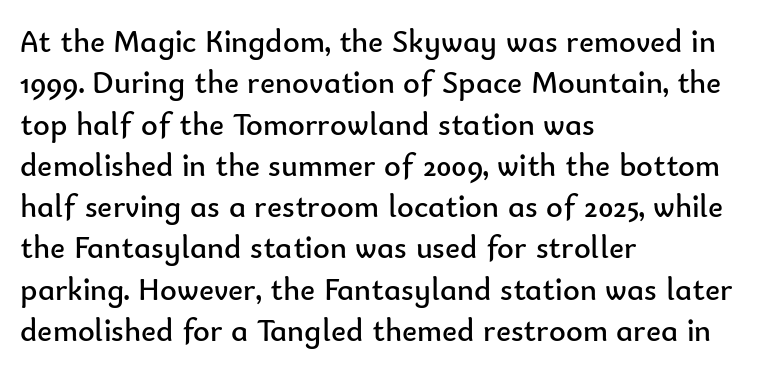
{"serif": "no", "italic": "no", "bold": "no", "weight": "regular", "width": "normal", "stroke_contrast": "low", "x_height": "small", "monospaced": "no", "underline": "no", "align": "left", "line_spacing": "normal", "line_spacing_ratio": 1.29, "letter_spacing": "normal", "letter_spacing_em": 0.0, "glyph_px": 32}
